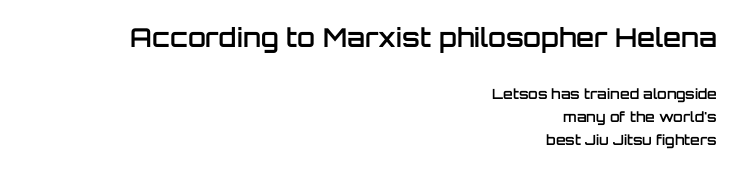
{"italic": "no", "bold": "semi", "underline": "no", "align": "right", "line_spacing": "normal", "line_spacing_ratio": 1.66, "letter_spacing": "normal", "letter_spacing_em": 0.0, "larger_block": "first", "size_ratio": 1.86, "glyph_px": 26}
